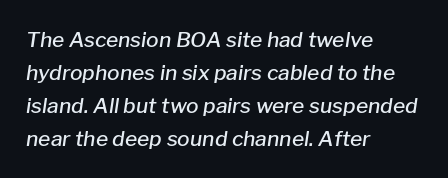
Q: Is the text bold? A: Semi-bold.
Q: Is the text italic (slanted)? A: Yes, it leans right by about 8 degrees.
Q: Is the text underlined? A: No.
Q: How is the paragraph aligned? A: Left-aligned.
Q: Is the spacing between letters normal or unusually wide? A: Normal.
Q: Is the spacing between lines tight, normal or loose? A: Normal.
